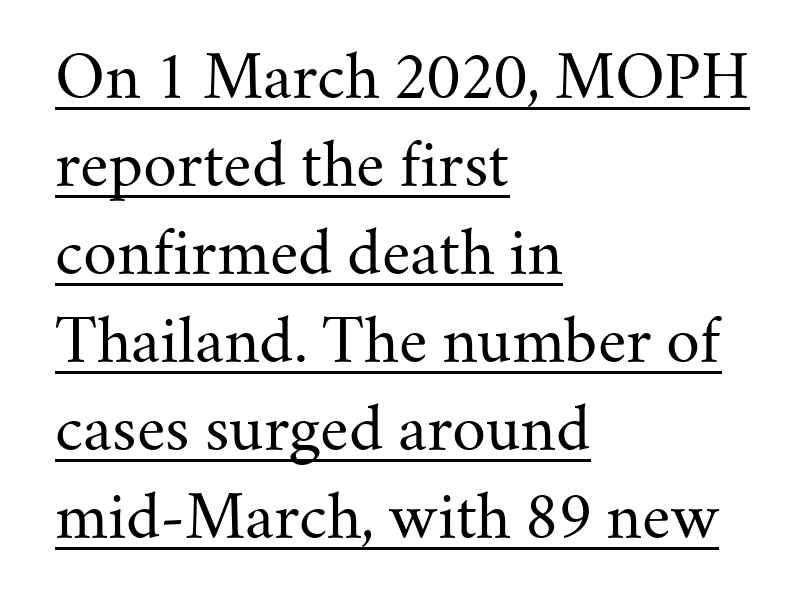
{"serif": "yes", "italic": "no", "bold": "no", "weight": "regular", "width": "normal", "stroke_contrast": "medium", "x_height": "small", "monospaced": "no", "underline": "yes", "align": "left", "line_spacing": "normal", "line_spacing_ratio": 1.49, "letter_spacing": "normal", "letter_spacing_em": 0.0, "glyph_px": 59}
